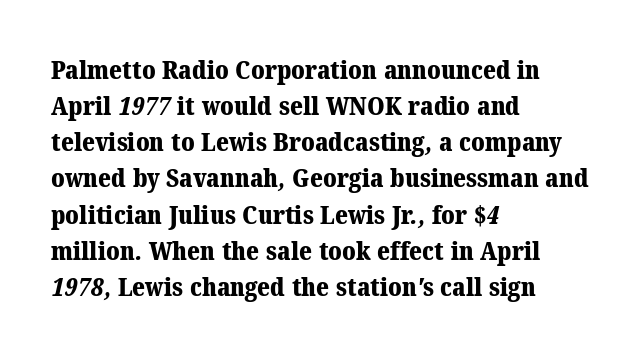
{"bold": "yes", "underline": "no", "align": "left", "line_spacing": "normal", "line_spacing_ratio": 1.39, "letter_spacing": "normal", "letter_spacing_em": 0.0, "glyph_px": 26}
